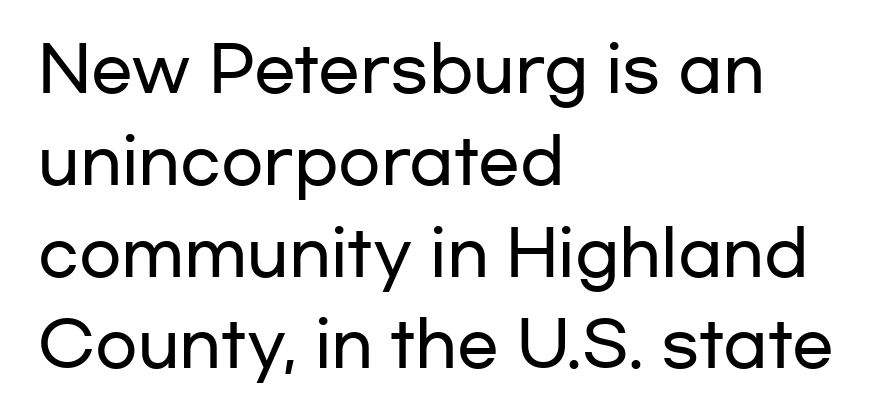
The image shows 62 px wide sans-serif type, upright; set left-aligned, normal line spacing (1.48x), normal letter spacing, not underlined; low stroke contrast and a medium x-height.
